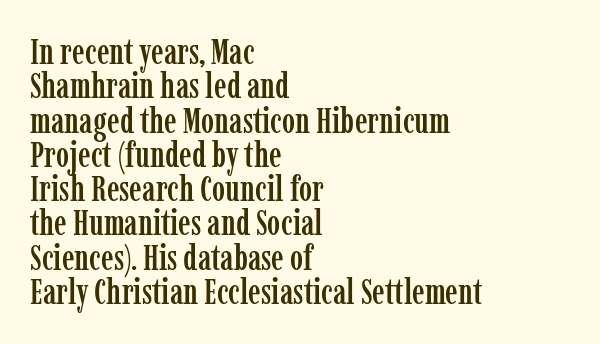
Each line starts at the same left margin while the right side varies. The axis of the letterforms is exactly vertical. Descenders are the only things crossing below the line. A typesetter would label this face a serif. Is this a fixed-width face? No — the glyphs have proportional, varying widths.
